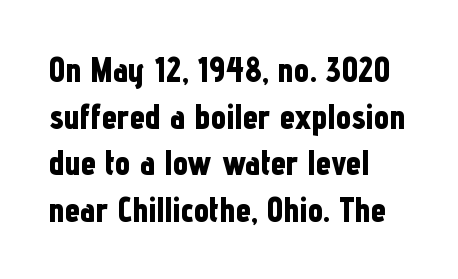
The image shows 34 px bold, condensed sans-serif type, upright; set left-aligned, normal line spacing (1.37x), normal letter spacing, not underlined; low stroke contrast and a medium x-height.
